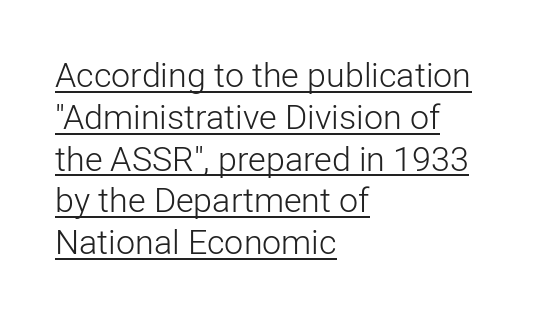
{"serif": "no", "italic": "no", "bold": "no", "weight": "light", "width": "normal", "stroke_contrast": "low", "x_height": "medium", "monospaced": "no", "underline": "yes", "align": "left", "line_spacing_ratio": 1.23, "letter_spacing": "normal", "letter_spacing_em": 0.0, "glyph_px": 34}
